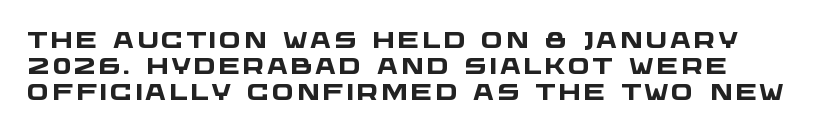
The image shows 23 px bold type; set tight line spacing (1.14x), not underlined.
